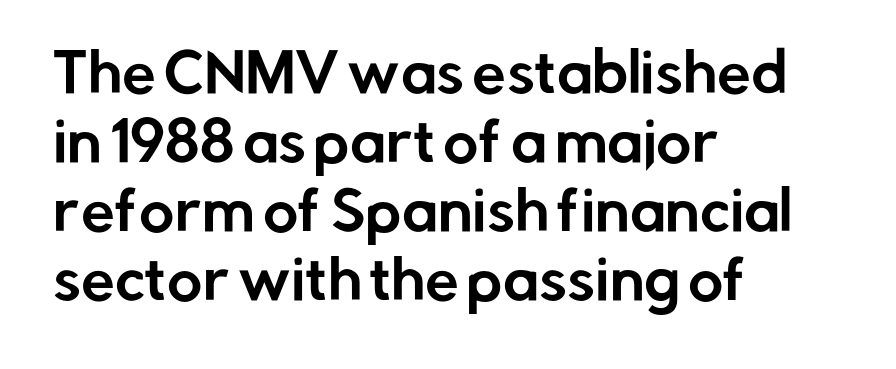
The image shows 54 px sans-serif type, upright; set left-aligned, normal line spacing (1.28x), normal letter spacing, not underlined; low stroke contrast and a medium x-height.
